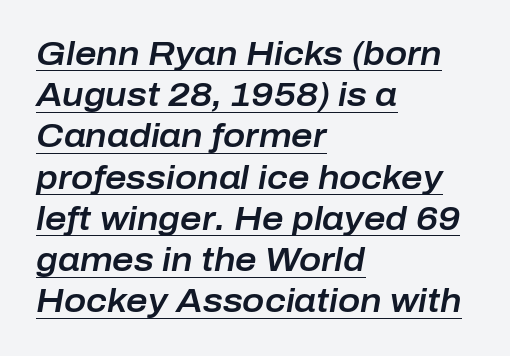
Q: Is the text italic (slanted)? A: Yes, it leans right by about 10 degrees.
Q: Is the text underlined? A: Yes.
Q: How is the paragraph aligned? A: Left-aligned.
Q: Is the spacing between letters normal or unusually wide? A: Normal.
Q: Is the spacing between lines tight, normal or loose? A: Normal.
Q: Width (condensed, normal, or wide)? A: Normal.
Q: Stroke contrast? A: Low.
Q: x-height? A: Medium.
Q: Monospaced? A: No.
